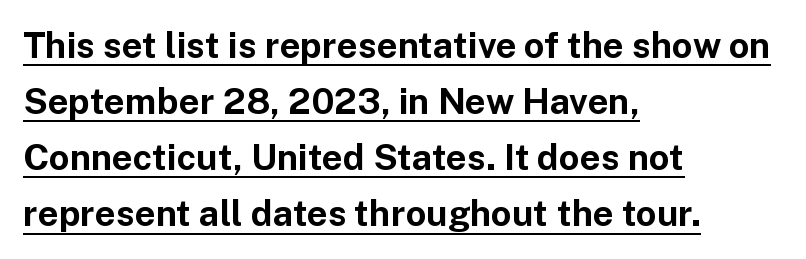
Q: Is the text bold? A: Yes.
Q: Is the text italic (slanted)? A: No, it is upright.
Q: Is the typeface a serif or a sans-serif typeface? A: Sans-serif.
Q: Is the text underlined? A: Yes.
Q: How is the paragraph aligned? A: Left-aligned.
Q: Is the spacing between letters normal or unusually wide? A: Normal.
Q: Is the spacing between lines tight, normal or loose? A: Normal.
Q: Width (condensed, normal, or wide)? A: Normal.
Q: Stroke contrast? A: Low.
Q: x-height? A: Medium.
Q: Monospaced? A: No.
